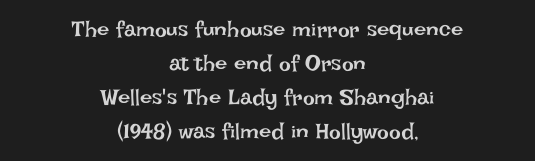
Words appear dense and cohesive because spacing is normal. Vertical strokes here are truly vertical. Horizontally, the lines are justified to the midpoint only. Letters rest on an invisible, unmarked baseline. Students, observe: this is what conventionally led text looks like.
